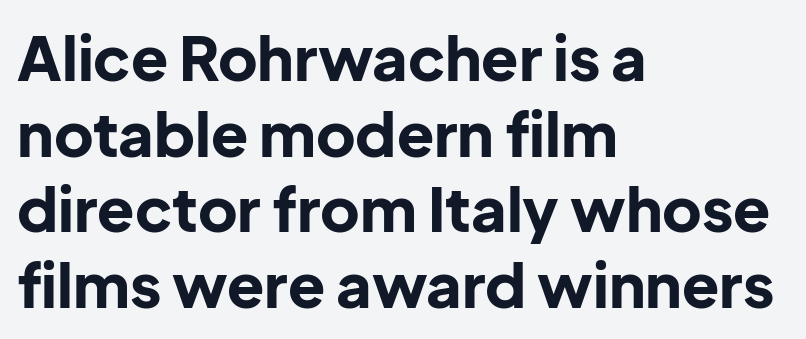
The image shows 61 px bold sans-serif type, upright; set left-aligned, line spacing 1.24x, normal letter spacing, not underlined; low stroke contrast and a medium x-height.
